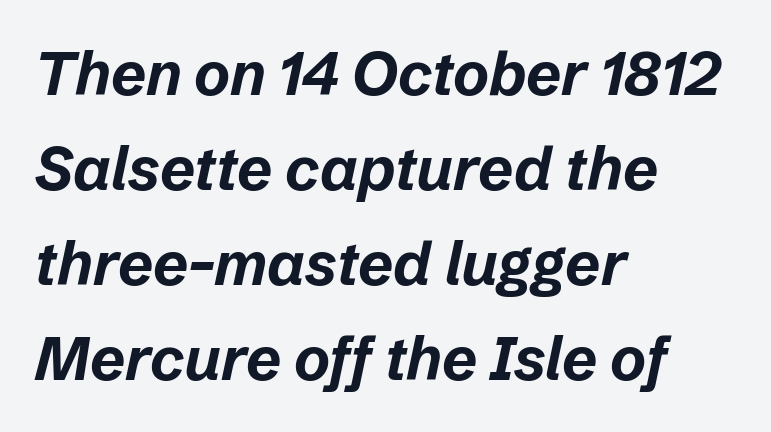
The letters are slanted; this is an italic face. These lines are rendered in a variable-pitch font. Pretty heavy lettering here — definitely bold. The gaps between neighbouring characters are ordinary and unremarkable. One glance says typical: line gaps are just what's usual.
